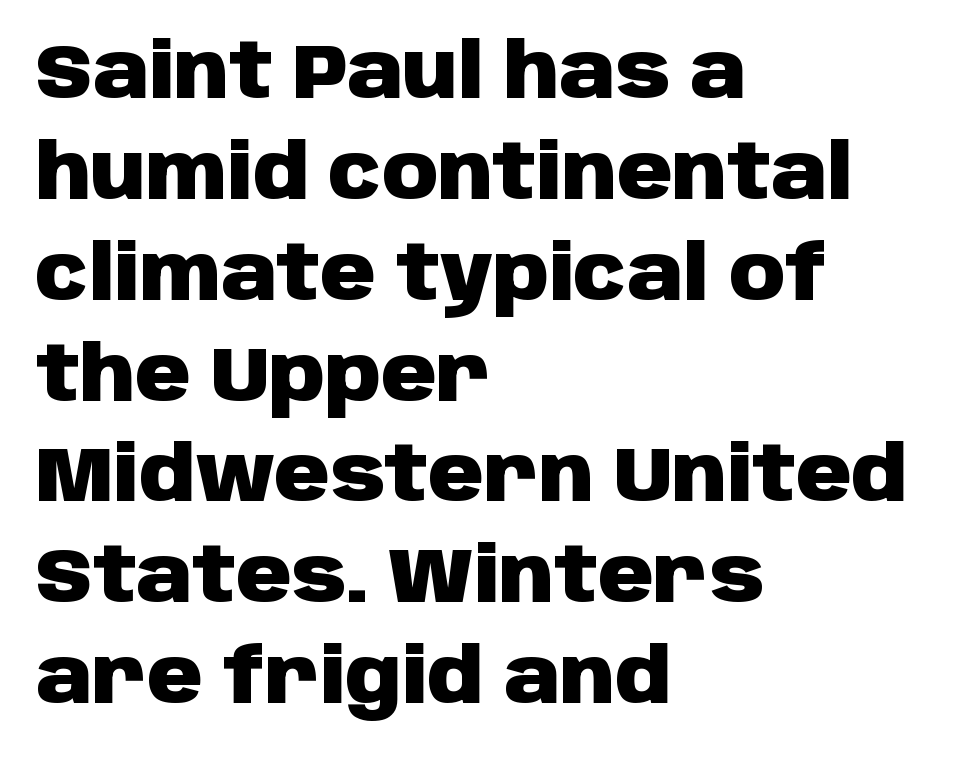
Q: Is the text bold? A: Yes.
Q: Is the text italic (slanted)? A: No, it is upright.
Q: Is the typeface a serif or a sans-serif typeface? A: Sans-serif.
Q: Is the text underlined? A: No.
Q: How is the paragraph aligned? A: Left-aligned.
Q: Is the spacing between letters normal or unusually wide? A: Normal.
Q: Is the spacing between lines tight, normal or loose? A: Normal.
Q: Width (condensed, normal, or wide)? A: Normal.
Q: Stroke contrast? A: Low.
Q: x-height? A: Large.
Q: Monospaced? A: No.
